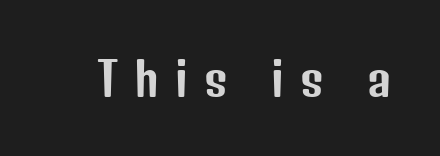
The image shows 46 px condensed sans-serif type, upright; set unusually wide letter spacing (+0.35 em), not underlined; low stroke contrast and a medium x-height.
